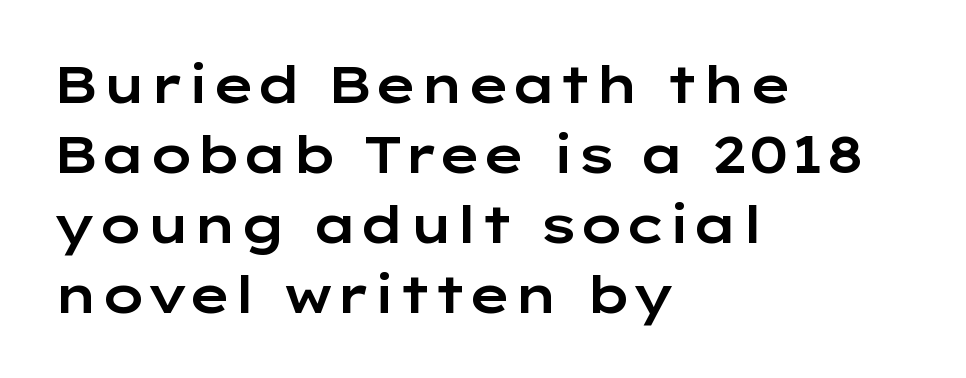
{"serif": "no", "italic": "no", "width": "wide", "stroke_contrast": "low", "x_height": "medium", "monospaced": "no", "underline": "no", "align": "left", "line_spacing": "normal", "line_spacing_ratio": 1.37, "letter_spacing": "normal", "letter_spacing_em": 0.0, "glyph_px": 51}
